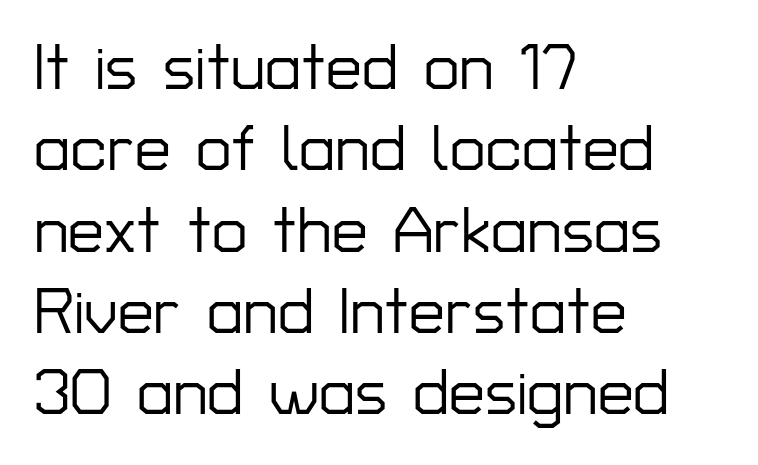
The image shows 64 px sans-serif type, upright; set left-aligned, normal line spacing (1.27x), normal letter spacing, not underlined; low stroke contrast and a medium x-height.
